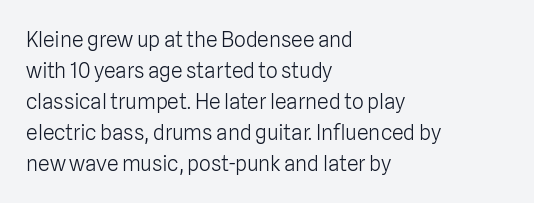
{"italic": "no", "bold": "no", "underline": "no", "align": "left", "line_spacing": "normal", "line_spacing_ratio": 1.48, "letter_spacing": "normal", "letter_spacing_em": 0.0, "glyph_px": 21}
